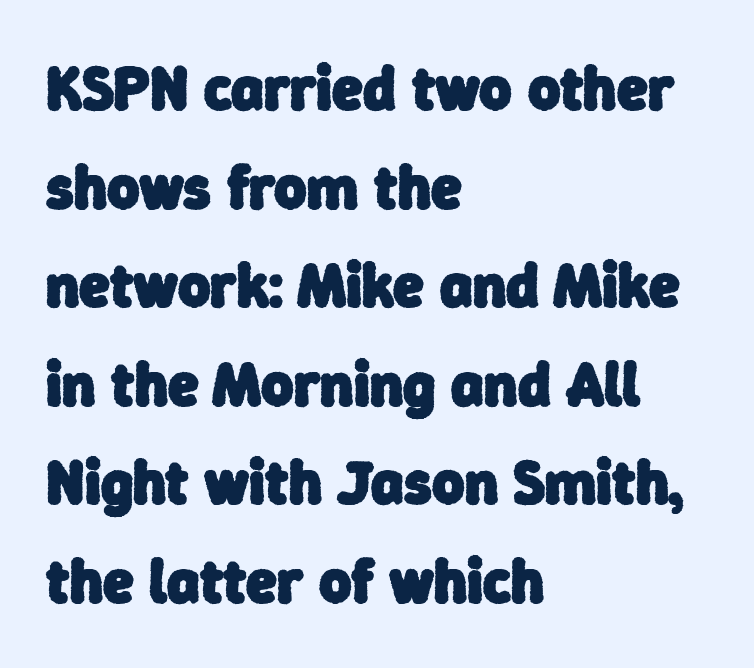
Q: Is the text bold? A: Yes.
Q: Is the typeface a serif or a sans-serif typeface? A: Sans-serif.
Q: Is the text underlined? A: No.
Q: How is the paragraph aligned? A: Left-aligned.
Q: Is the spacing between letters normal or unusually wide? A: Normal.
Q: Is the spacing between lines tight, normal or loose? A: Normal.
Q: Width (condensed, normal, or wide)? A: Normal.
Q: Stroke contrast? A: Low.
Q: x-height? A: Medium.
Q: Monospaced? A: No.
